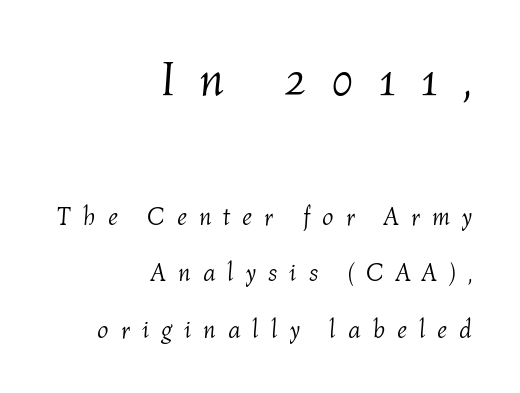
{"italic": "yes", "lean": "right", "slant_degrees": 4, "bold": "no", "weight": "light", "width": "normal", "stroke_contrast": "medium", "x_height": "medium", "monospaced": "no", "underline": "no", "align": "right", "line_spacing": "loose", "line_spacing_ratio": 2.26, "letter_spacing": "wide", "letter_spacing_em": 0.48, "larger_block": "first", "size_ratio": 2.0, "glyph_px": 50}
